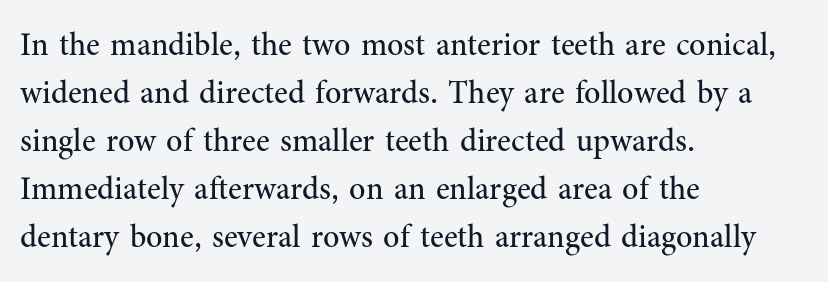
Q: Is the text bold? A: No.
Q: Is the text italic (slanted)? A: No, it is upright.
Q: Is the typeface a serif or a sans-serif typeface? A: Serif.
Q: Is the text underlined? A: No.
Q: How is the paragraph aligned? A: Left-aligned.
Q: Is the spacing between letters normal or unusually wide? A: Normal.
Q: Is the spacing between lines tight, normal or loose? A: Normal.
Q: Width (condensed, normal, or wide)? A: Normal.
Q: Stroke contrast? A: Medium.
Q: x-height? A: Medium.
Q: Monospaced? A: No.
